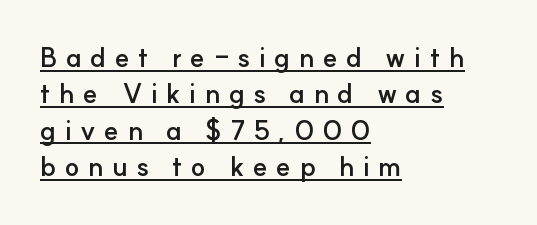
The image shows 27 px bold type, upright; set left-aligned, normal line spacing (1.35x), unusually wide letter spacing (+0.31 em), underlined.
